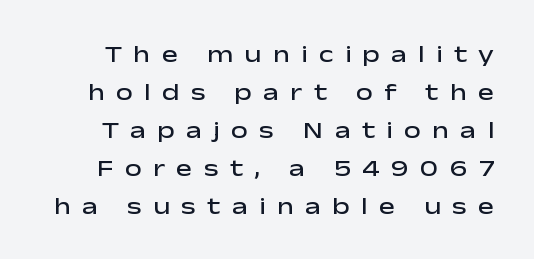
{"italic": "no", "bold": "semi", "underline": "no", "line_spacing": "normal", "line_spacing_ratio": 1.58, "letter_spacing": "wide", "letter_spacing_em": 0.47, "glyph_px": 24}
